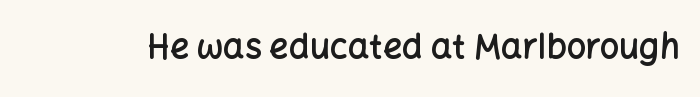
Q: Is the text bold? A: Semi-bold.
Q: Is the text italic (slanted)? A: No, it is upright.
Q: Is the typeface a serif or a sans-serif typeface? A: Sans-serif.
Q: Is the text underlined? A: No.
Q: Is the spacing between letters normal or unusually wide? A: Normal.
Q: Width (condensed, normal, or wide)? A: Normal.
Q: Stroke contrast? A: Low.
Q: x-height? A: Medium.
Q: Monospaced? A: No.
